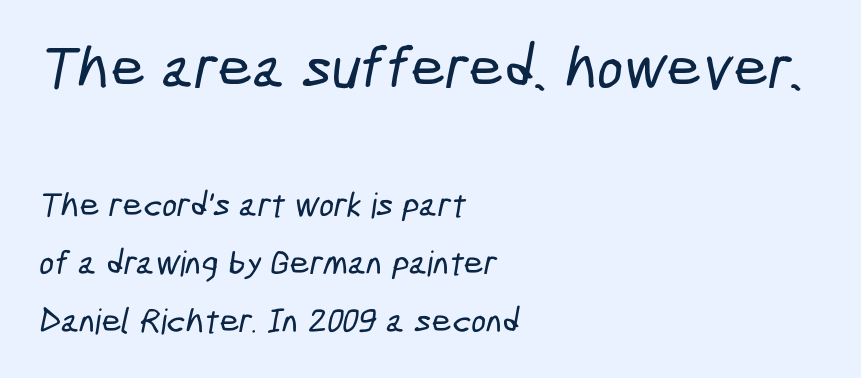
{"serif": "no", "width": "condensed", "stroke_contrast": "low", "x_height": "medium", "monospaced": "no", "underline": "no", "align": "left", "line_spacing": "normal", "line_spacing_ratio": 1.66, "letter_spacing": "normal", "letter_spacing_em": 0.0, "larger_block": "first", "size_ratio": 1.74, "glyph_px": 61}
